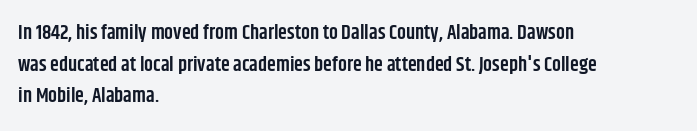
The image shows 20 px text type, upright; set left-aligned, normal line spacing (1.58x), normal letter spacing, not underlined.
